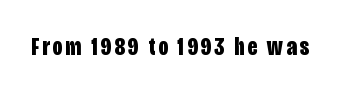
The image shows 25 px bold type, upright; set not underlined.
